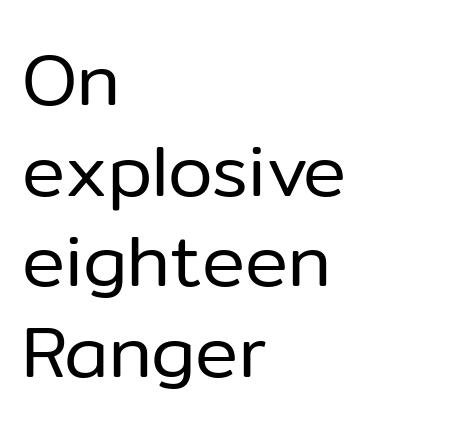
{"serif": "no", "italic": "no", "bold": "no", "weight": "regular", "width": "normal", "stroke_contrast": "low", "x_height": "medium", "monospaced": "no", "underline": "no", "align": "left", "line_spacing": "normal", "line_spacing_ratio": 1.26, "letter_spacing": "normal", "letter_spacing_em": 0.0, "glyph_px": 72}
